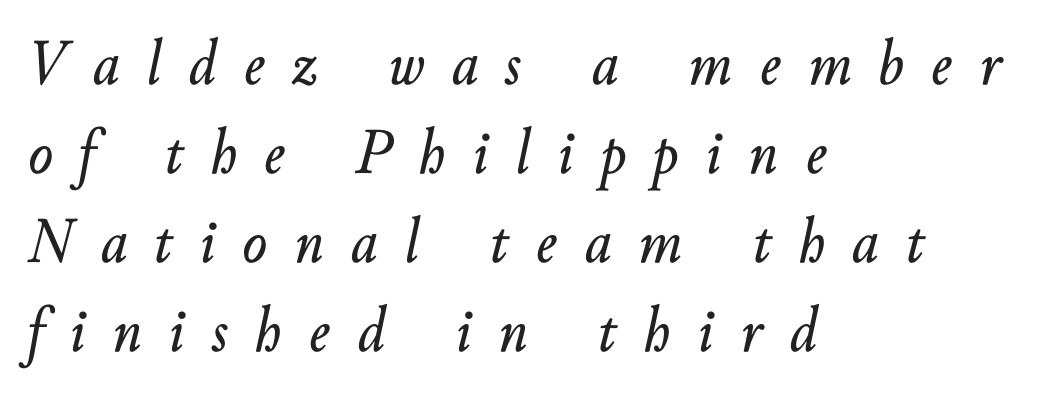
Q: Is the text italic (slanted)? A: Yes, it leans right by about 10 degrees.
Q: Is the text underlined? A: No.
Q: How is the paragraph aligned? A: Left-aligned.
Q: Is the spacing between letters normal or unusually wide? A: Unusually wide.
Q: Is the spacing between lines tight, normal or loose? A: Normal.
Q: Width (condensed, normal, or wide)? A: Normal.
Q: Stroke contrast? A: Low.
Q: x-height? A: Small.
Q: Monospaced? A: No.
